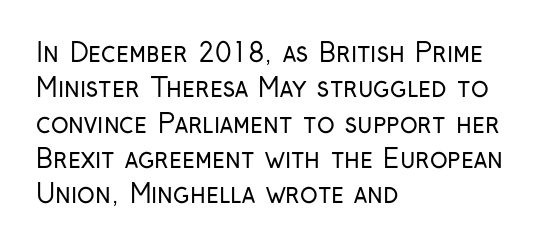
Vertically, the passage feels balanced, rows spaced as you'd expect. No italicization has been applied; the sample stays upright. A bare baseline throughout the passage. Think standard paragraph weight, or any step lighter than that.
